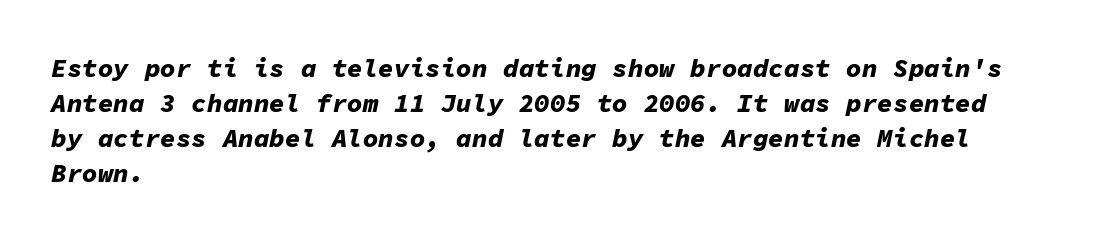
The image shows 26 px bold type, italic (leaning right); set left-aligned, normal line spacing (1.34x), normal letter spacing, not underlined.
